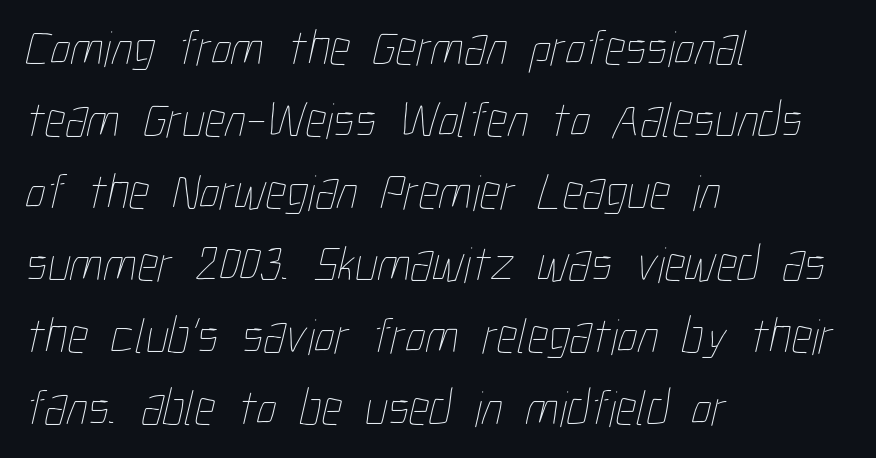
{"bold": "no", "weight": "thin", "width": "condensed", "stroke_contrast": "low", "x_height": "medium", "monospaced": "no", "underline": "no", "align": "left", "line_spacing": "normal", "line_spacing_ratio": 1.41, "letter_spacing": "normal", "letter_spacing_em": 0.0, "glyph_px": 51}
